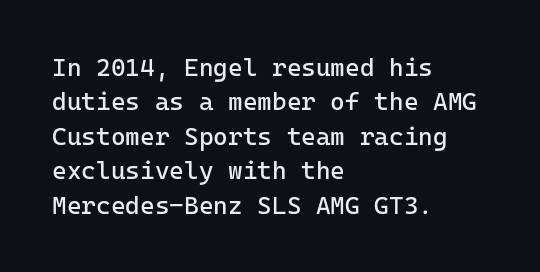
Spacing between characters is what you'd get straight out of the box. The passage shown is not underscored anywhere. The lines in this sample share a left origin and differ only in where they stop. The lines sit at an ordinary, default distance from one another. Is the type heavy? It reads as light-to-regular instead.
